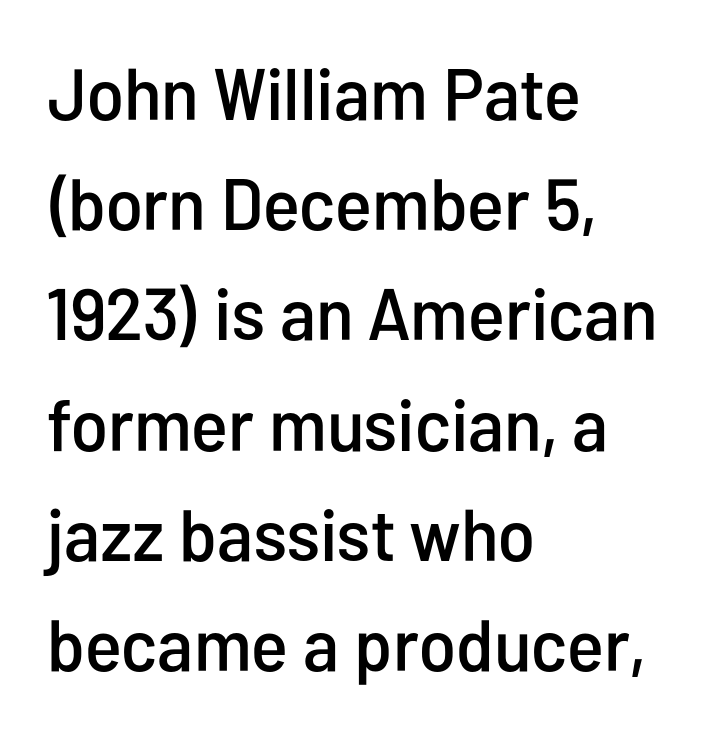
{"serif": "no", "italic": "no", "width": "condensed", "stroke_contrast": "low", "x_height": "medium", "monospaced": "no", "underline": "no", "align": "left", "line_spacing": "normal", "line_spacing_ratio": 1.51, "letter_spacing": "normal", "letter_spacing_em": 0.0, "glyph_px": 73}
